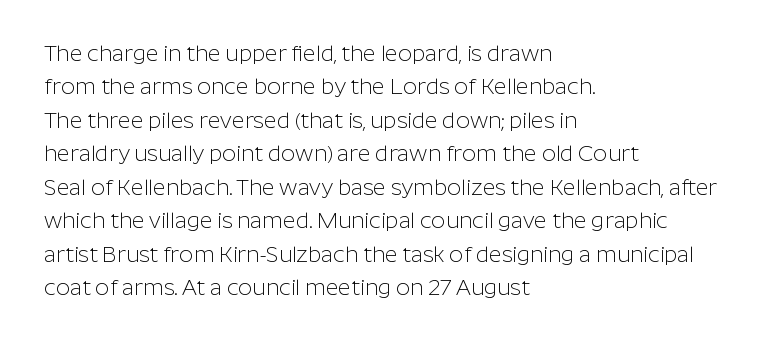
The image shows 22 px text type, upright; set left-aligned, normal line spacing (1.52x), normal letter spacing, not underlined.
